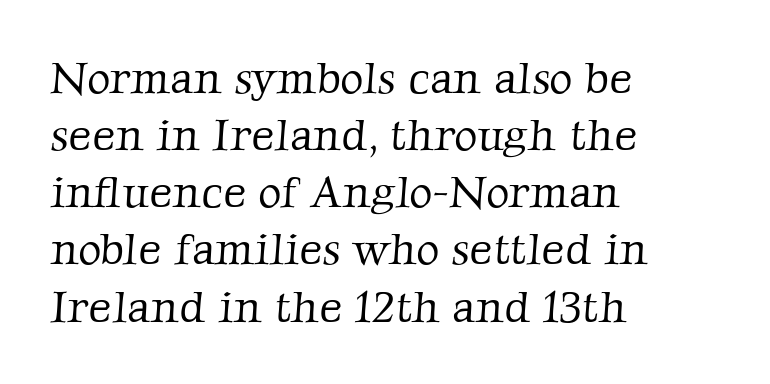
The image shows 45 px light serif type; set left-aligned, normal line spacing (1.27x), normal letter spacing, not underlined; low stroke contrast and a medium x-height.
